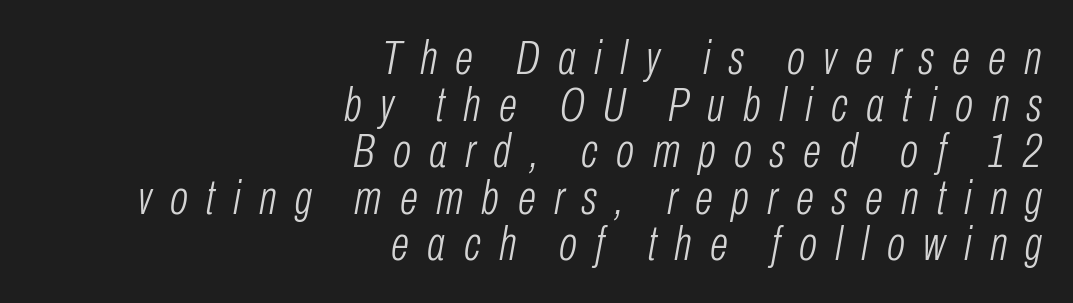
Q: Is the text bold? A: No.
Q: Is the text italic (slanted)? A: Yes, it leans right by about 10 degrees.
Q: Is the text underlined? A: No.
Q: How is the paragraph aligned? A: Right-aligned.
Q: Is the spacing between letters normal or unusually wide? A: Unusually wide.
Q: Is the spacing between lines tight, normal or loose? A: Tight.
Q: Width (condensed, normal, or wide)? A: Condensed.
Q: Stroke contrast? A: Low.
Q: x-height? A: Medium.
Q: Monospaced? A: No.
